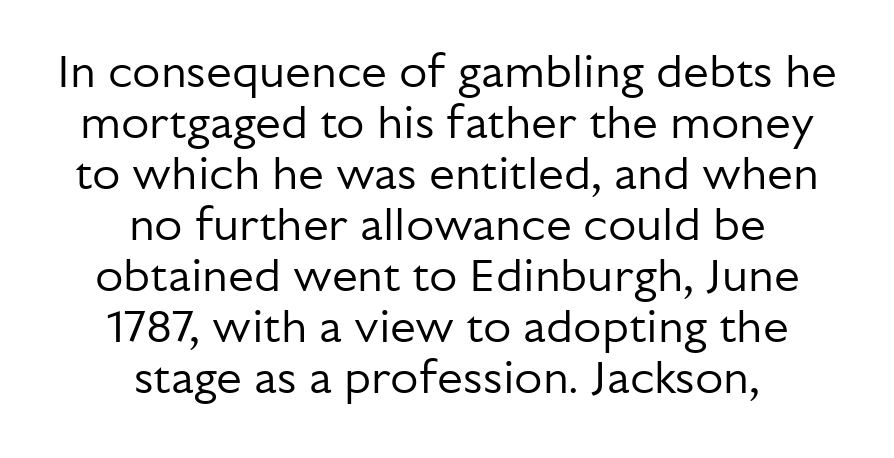
Is the stroke heavy? The answer is a plain regular-or-lighter. Teacher's note: observe the equal gaps on both sides — that is centered alignment. Nothing unusual about the tracking: characters are spaced as the font intends. These lines huddle together more closely than default settings would place them. These lines are rendered in a variable-pitch font.
